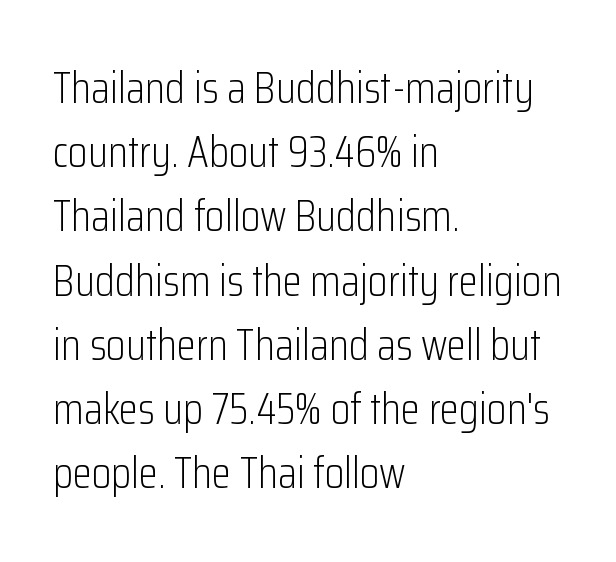
The image shows 44 px light, condensed sans-serif type, upright; set left-aligned, normal line spacing (1.46x), normal letter spacing, not underlined; low stroke contrast and a medium x-height.
